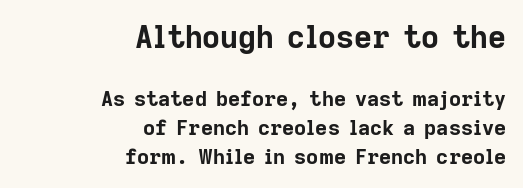
{"serif": "no", "italic": "no", "bold": "yes", "weight": "bold", "width": "normal", "stroke_contrast": "low", "x_height": "medium", "monospaced": "no", "underline": "no", "align": "right", "line_spacing": "normal", "line_spacing_ratio": 1.39, "letter_spacing": "normal", "letter_spacing_em": 0.0, "larger_block": "first", "size_ratio": 1.48, "glyph_px": 31}
